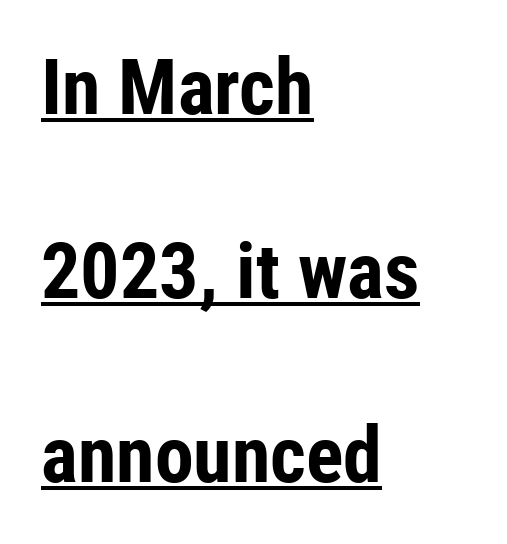
Q: Is the text bold? A: Yes.
Q: Is the text italic (slanted)? A: No, it is upright.
Q: Is the typeface a serif or a sans-serif typeface? A: Sans-serif.
Q: Is the text underlined? A: Yes.
Q: How is the paragraph aligned? A: Left-aligned.
Q: Is the spacing between letters normal or unusually wide? A: Normal.
Q: Is the spacing between lines tight, normal or loose? A: Loose.
Q: Width (condensed, normal, or wide)? A: Condensed.
Q: Stroke contrast? A: Low.
Q: x-height? A: Medium.
Q: Monospaced? A: No.
